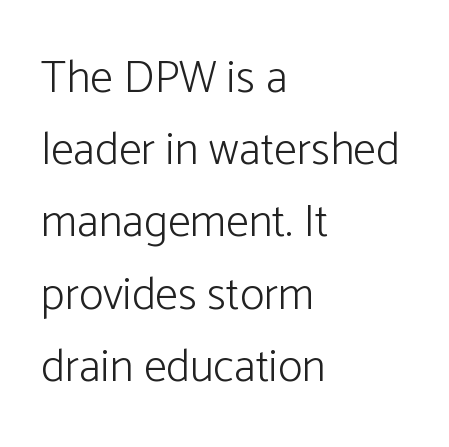
The image shows 46 px light sans-serif type, upright; set left-aligned, normal line spacing (1.57x), normal letter spacing, not underlined; low stroke contrast and a medium x-height.
